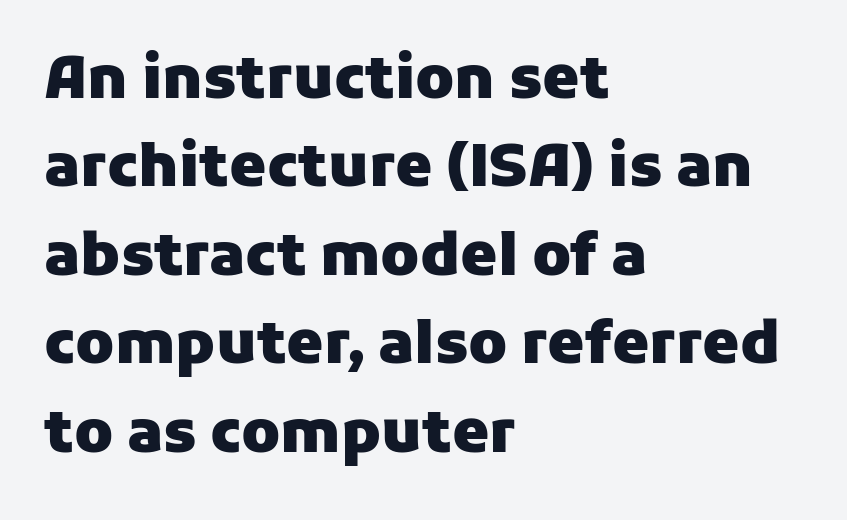
Think of a printed novel: that variable character pitch is what you see here. Notice how descenders clear the ascenders below comfortably — that's standard leading. Honestly, there is no underline to notice here at all. Every stem runs plumb, perpendicular to the baseline.
